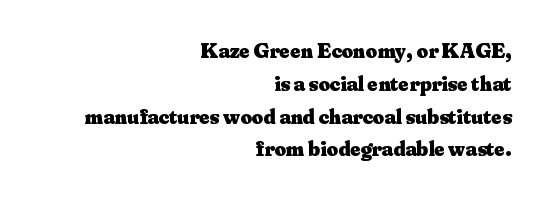
Nope, not italic — everything's standing straight. All the whitespace from short lines collects on the left. Underline: absent. Horizontal bands of white between lines are of average thickness. The characters look thick and weighty, a clear bold. Tracking here is standard; glyphs follow each other at the usual distance.
